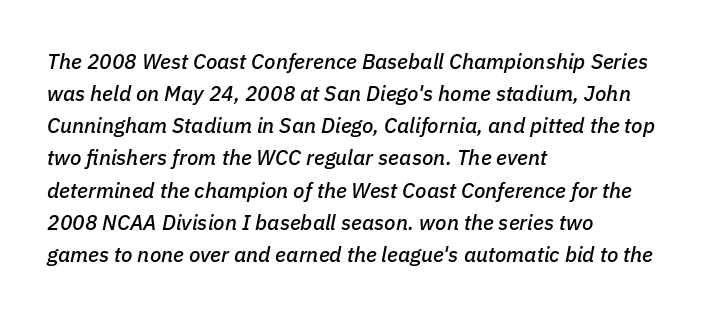
{"italic": "yes", "lean": "right", "slant_degrees": 11, "underline": "no", "align": "left", "line_spacing": "normal", "line_spacing_ratio": 1.53, "letter_spacing": "normal", "letter_spacing_em": 0.0, "glyph_px": 21}
